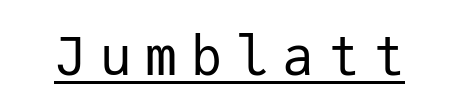
{"serif": "no", "italic": "no", "bold": "no", "weight": "regular", "width": "normal", "stroke_contrast": "low", "x_height": "medium", "monospaced": "yes", "underline": "yes", "letter_spacing": "wide", "letter_spacing_em": 0.26, "glyph_px": 53}
